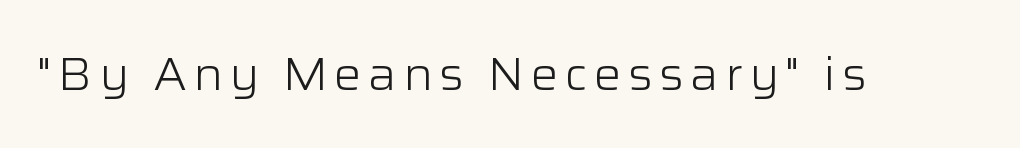
{"serif": "no", "italic": "no", "bold": "no", "weight": "light", "width": "normal", "stroke_contrast": "low", "x_height": "medium", "monospaced": "no", "underline": "no", "glyph_px": 46}
